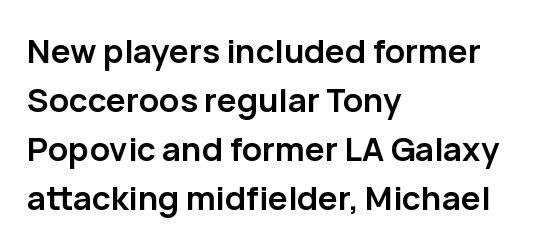
The image shows 33 px semibold sans-serif type, upright; set left-aligned, normal line spacing (1.48x), normal letter spacing, not underlined; low stroke contrast and a medium x-height.
